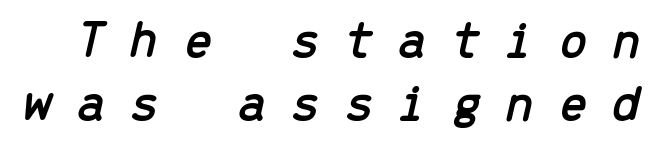
{"italic": "yes", "lean": "right", "slant_degrees": 13, "width": "normal", "stroke_contrast": "low", "x_height": "medium", "monospaced": "yes", "underline": "no", "line_spacing_ratio": 1.19, "letter_spacing": "wide", "letter_spacing_em": 0.45, "glyph_px": 53}
